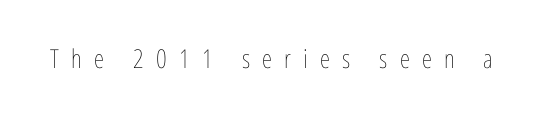
The image shows 26 px text type, upright; set unusually wide letter spacing (+0.47 em), not underlined.
